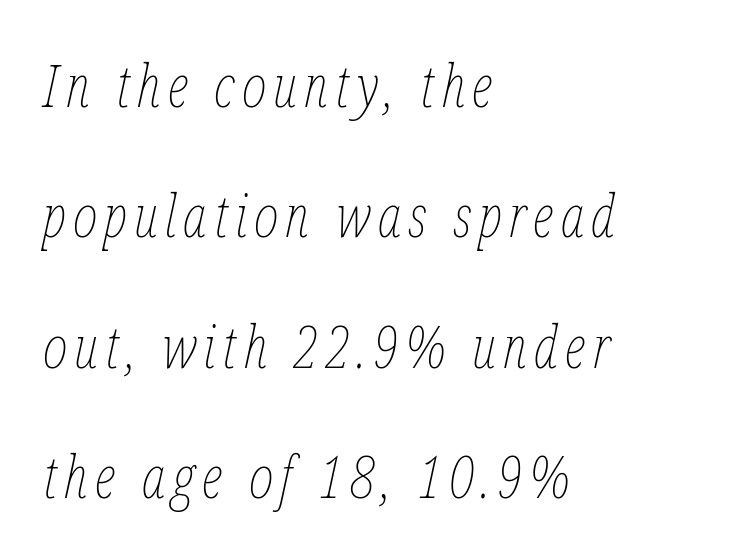
Q: Is the text bold? A: No.
Q: Is the text italic (slanted)? A: Yes, it leans right by about 12 degrees.
Q: Is the text underlined? A: No.
Q: How is the paragraph aligned? A: Left-aligned.
Q: Is the spacing between lines tight, normal or loose? A: Loose.
Q: Width (condensed, normal, or wide)? A: Condensed.
Q: Stroke contrast? A: Low.
Q: x-height? A: Medium.
Q: Monospaced? A: No.
